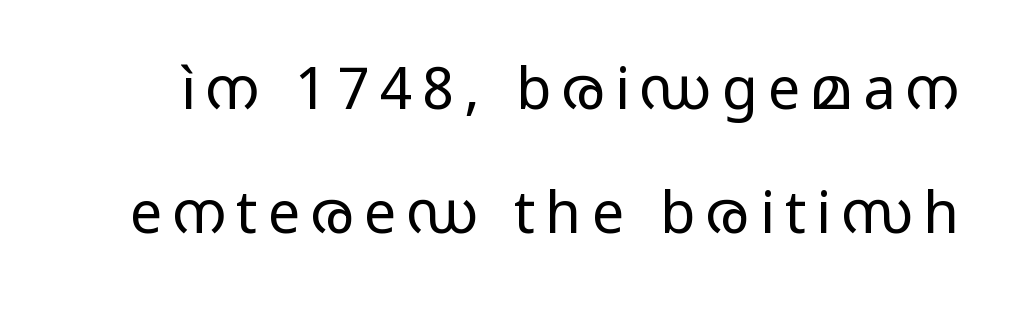
Every character sits straight up, as roman type does. I'd call this a sans setting — the letters go barefoot. These lines stand farther apart than default settings would place them. The strip under each line holds only bare page. Each stroke keeps to a modest, everyday thickness or less. Is this a fixed-width face? No — the glyphs have proportional, varying widths.
